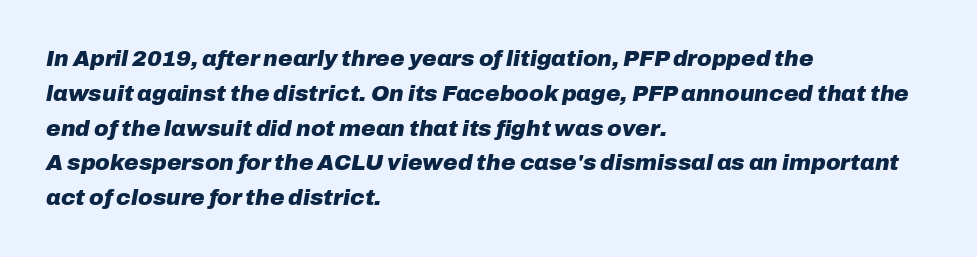
Q: Is the text bold? A: Yes.
Q: Is the text italic (slanted)? A: Yes, it leans right by about 10 degrees.
Q: Is the text underlined? A: No.
Q: How is the paragraph aligned? A: Left-aligned.
Q: Is the spacing between letters normal or unusually wide? A: Normal.
Q: Is the spacing between lines tight, normal or loose? A: Normal.
